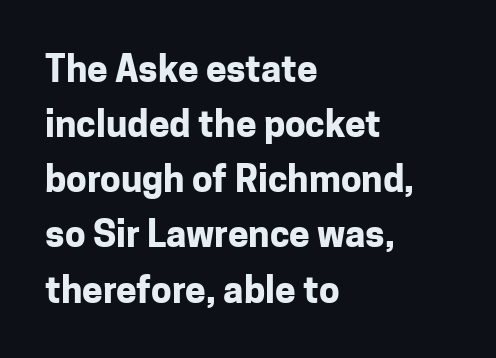
{"serif": "no", "italic": "no", "bold": "yes", "weight": "bold", "width": "normal", "stroke_contrast": "low", "x_height": "medium", "monospaced": "no", "underline": "no", "align": "left", "line_spacing": "normal", "line_spacing_ratio": 1.49, "letter_spacing": "normal", "letter_spacing_em": 0.0, "glyph_px": 37}
